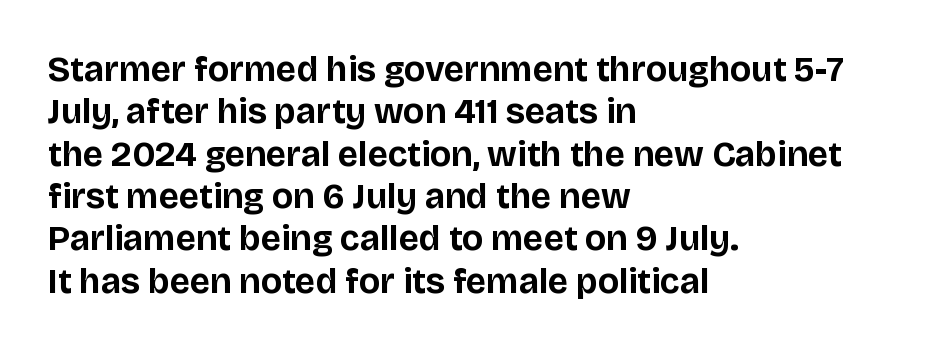
Emphasis by weight is at full strength: bold. There is no visible air inserted between adjacent glyphs. The face used here is a sans, in the tradition of grotesques and geometrics. Style check: upright.
